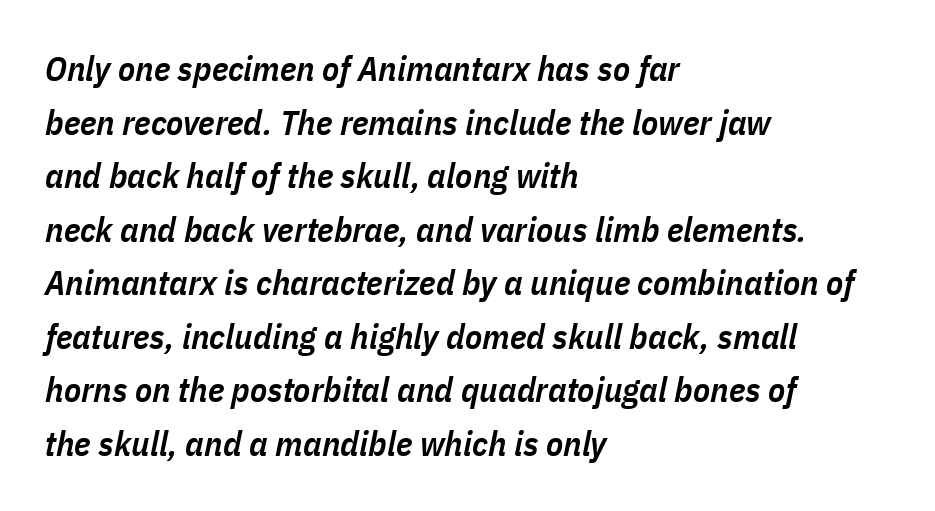
Q: Is the text bold? A: Semi-bold.
Q: Is the text italic (slanted)? A: Yes, it leans right by about 11 degrees.
Q: Is the text underlined? A: No.
Q: How is the paragraph aligned? A: Left-aligned.
Q: Is the spacing between letters normal or unusually wide? A: Normal.
Q: Is the spacing between lines tight, normal or loose? A: Normal.
Q: Width (condensed, normal, or wide)? A: Condensed.
Q: Stroke contrast? A: Low.
Q: x-height? A: Medium.
Q: Monospaced? A: No.
